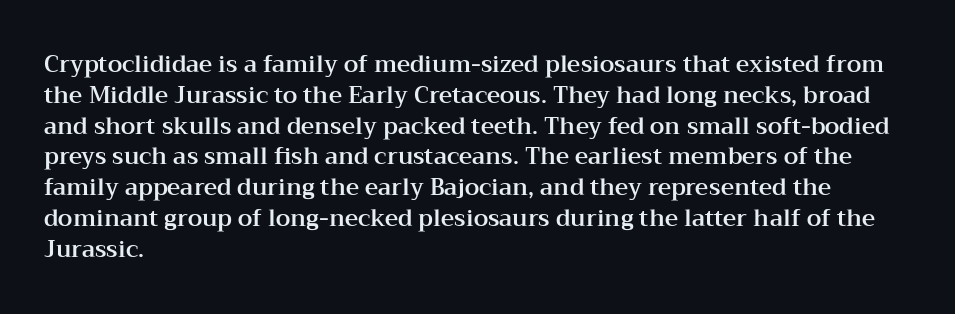
The image shows 23 px text type, upright; set left-aligned, normal line spacing (1.34x), normal letter spacing, not underlined.
